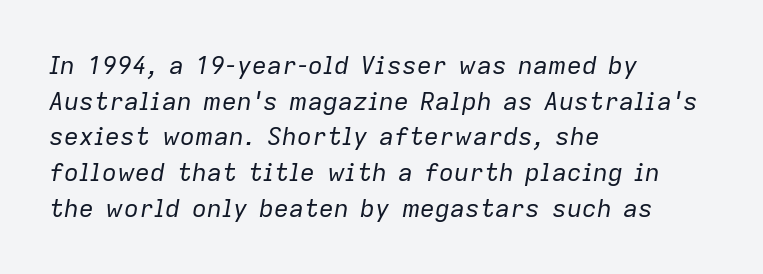
{"italic": "yes", "lean": "right", "slant_degrees": 9, "bold": "no", "underline": "no", "align": "left", "line_spacing": "normal", "line_spacing_ratio": 1.43, "letter_spacing": "normal", "letter_spacing_em": 0.0, "glyph_px": 25}
